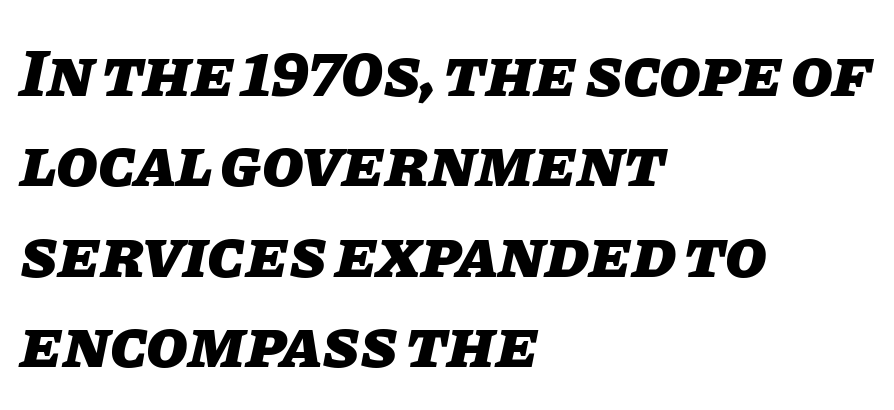
{"italic": "yes", "lean": "right", "slant_degrees": 11, "bold": "yes", "weight": "heavy", "width": "normal", "stroke_contrast": "low", "x_height": "large", "monospaced": "no", "underline": "no", "align": "left", "line_spacing": "normal", "line_spacing_ratio": 1.33, "letter_spacing": "normal", "letter_spacing_em": 0.0, "glyph_px": 68}
